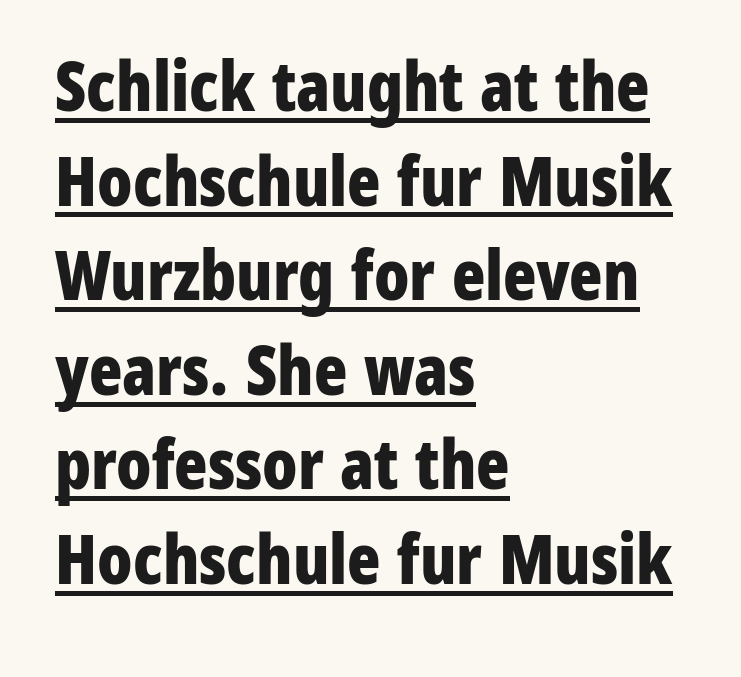
The image shows 69 px bold, condensed sans-serif type, upright; set left-aligned, normal line spacing (1.37x), normal letter spacing, underlined; low stroke contrast and a medium x-height.
